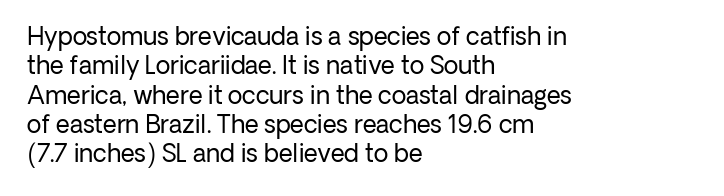
The image shows 24 px text type, upright; set left-aligned, line spacing 1.22x, normal letter spacing, not underlined.
